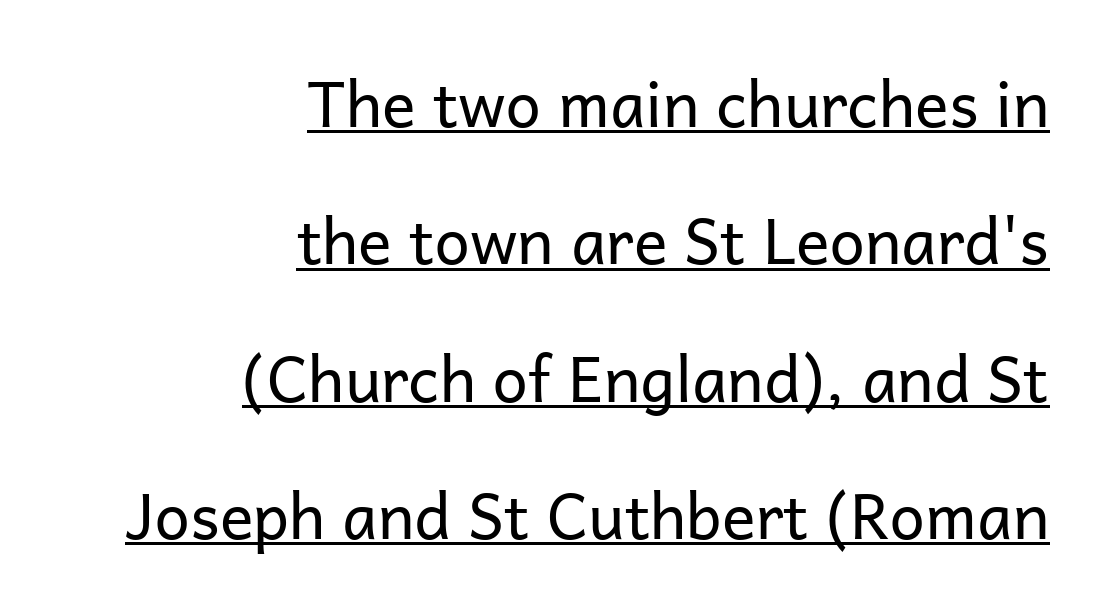
The letters sit at their default tracking, neither squeezed nor spread. The strokes are not fattened; the text isn't bold. Looks like regular typesetting: each glyph gets only the width it needs. Each new line begins a long way beneath the previous one.
